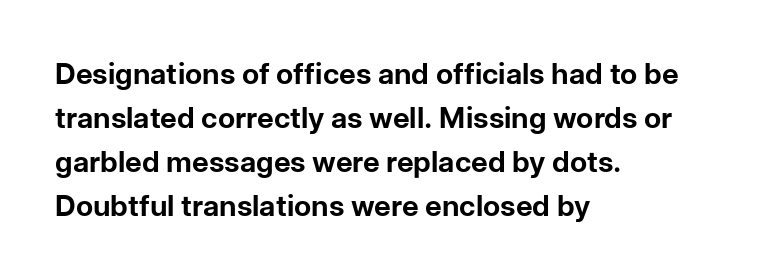
{"serif": "no", "italic": "no", "bold": "yes", "weight": "bold", "width": "normal", "stroke_contrast": "low", "x_height": "medium", "monospaced": "no", "underline": "no", "align": "left", "line_spacing": "normal", "line_spacing_ratio": 1.52, "letter_spacing": "normal", "letter_spacing_em": 0.0, "glyph_px": 29}
